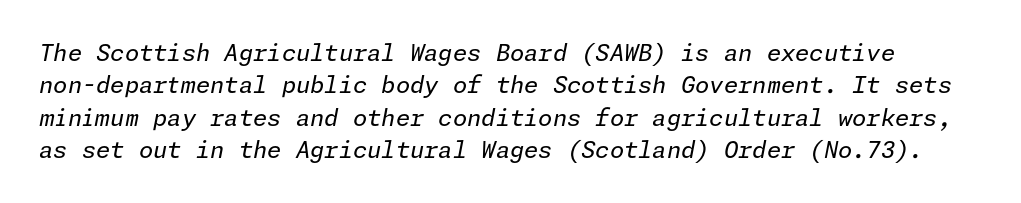
The image shows 23 px text type, italic (leaning right); set normal line spacing (1.41x), normal letter spacing, not underlined.
